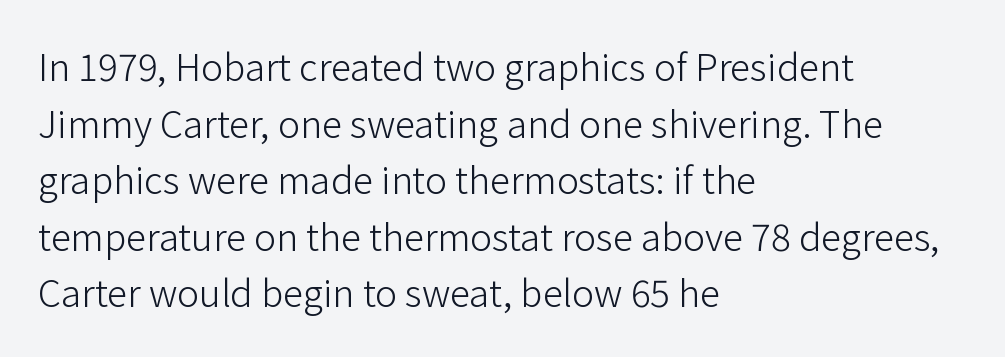
The words here are not underlined. All the whitespace from short lines collects on the right. Heaviness? Minimal to ordinary, like unemphasized prose. Interline gaps are of average width in this sample. Spacing between characters is what you'd get straight out of the box.
